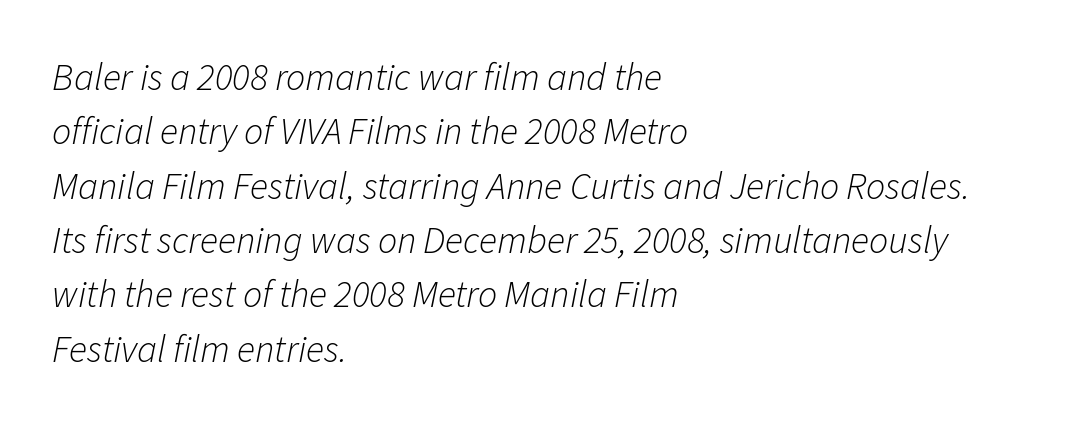
{"italic": "yes", "lean": "right", "slant_degrees": 11, "bold": "no", "weight": "light", "width": "normal", "stroke_contrast": "low", "x_height": "medium", "monospaced": "no", "underline": "no", "align": "left", "line_spacing": "normal", "line_spacing_ratio": 1.43, "letter_spacing": "normal", "letter_spacing_em": 0.0, "glyph_px": 38}
